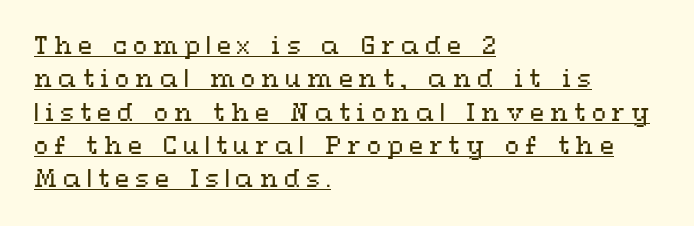
The image shows 23 px text type, upright; set left-aligned, normal line spacing (1.45x), unusually wide letter spacing (+0.26 em), underlined.
